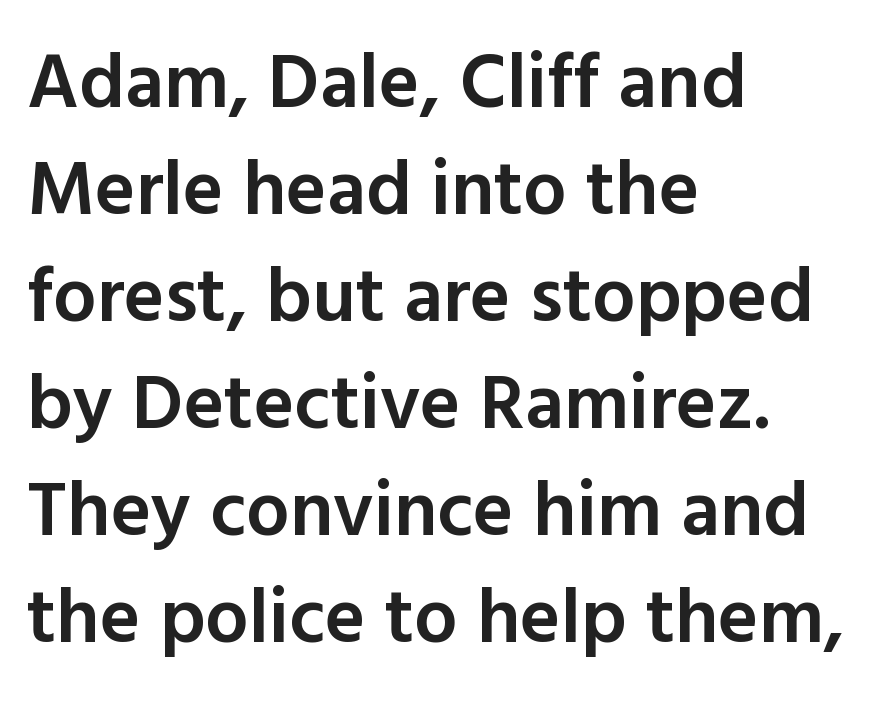
Plain, unruled lines of type. Line beginnings align vertically; line endings do not. Caption: semibold face, moderately heavy strokes. The block of text has a typical density, with ordinary space between rows.
